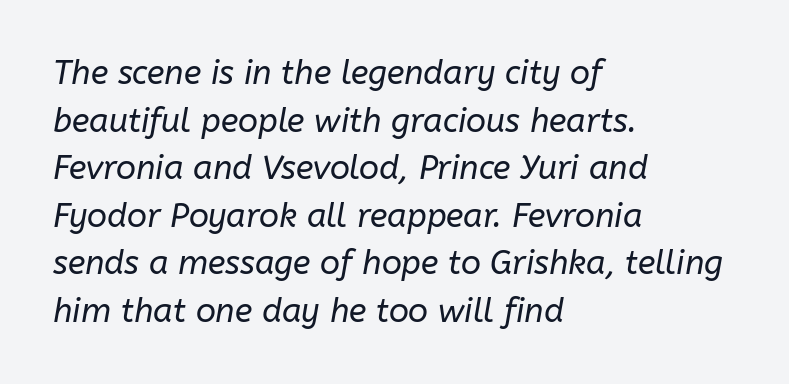
{"italic": "yes", "lean": "right", "slant_degrees": 10, "bold": "no", "weight": "regular", "width": "normal", "stroke_contrast": "low", "x_height": "medium", "monospaced": "no", "underline": "no", "align": "left", "line_spacing": "normal", "line_spacing_ratio": 1.44, "letter_spacing": "normal", "letter_spacing_em": 0.0, "glyph_px": 33}
